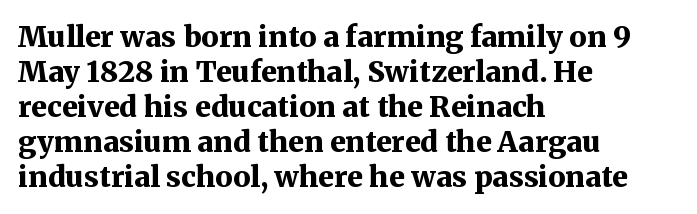
Q: Is the text bold? A: Yes.
Q: Is the text italic (slanted)? A: No, it is upright.
Q: Is the typeface a serif or a sans-serif typeface? A: Serif.
Q: Is the text underlined? A: No.
Q: How is the paragraph aligned? A: Left-aligned.
Q: Is the spacing between letters normal or unusually wide? A: Normal.
Q: Width (condensed, normal, or wide)? A: Normal.
Q: Stroke contrast? A: Medium.
Q: x-height? A: Medium.
Q: Monospaced? A: No.
